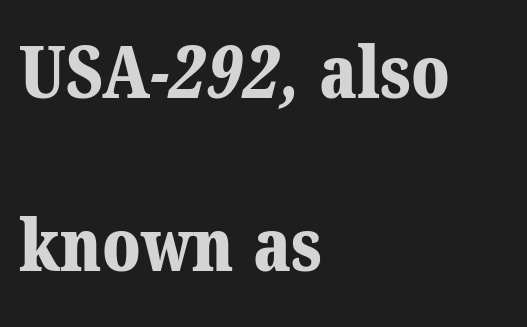
The rendering shows small feet on the letterforms — a serif design. The rendering uses natural spacing where letterforms have individual widths. A dark, heavy texture on the line: the type is bold. This sample trades compactness for vertical openness between lines.
